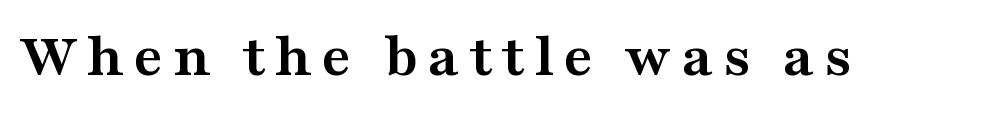
{"serif": "yes", "italic": "no", "bold": "yes", "weight": "semibold", "width": "wide", "stroke_contrast": "medium", "x_height": "medium", "monospaced": "no", "underline": "no", "glyph_px": 63}
